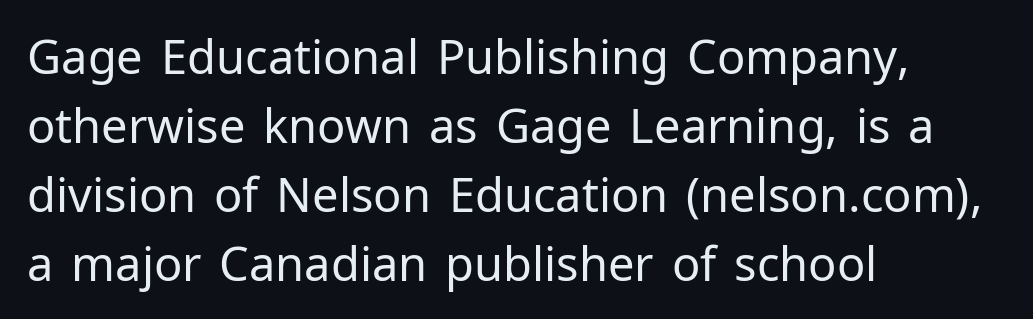
Q: Is the text bold? A: No.
Q: Is the text italic (slanted)? A: No, it is upright.
Q: Is the typeface a serif or a sans-serif typeface? A: Sans-serif.
Q: Is the text underlined? A: No.
Q: How is the paragraph aligned? A: Left-aligned.
Q: Is the spacing between letters normal or unusually wide? A: Normal.
Q: Is the spacing between lines tight, normal or loose? A: Normal.
Q: Width (condensed, normal, or wide)? A: Normal.
Q: Stroke contrast? A: Low.
Q: x-height? A: Medium.
Q: Monospaced? A: No.
